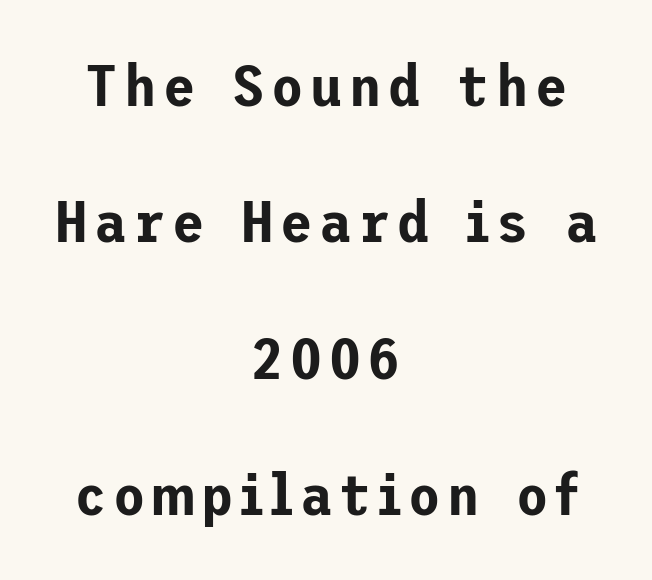
{"serif": "no", "italic": "no", "width": "normal", "stroke_contrast": "low", "x_height": "medium", "underline": "no", "align": "center", "line_spacing": "loose", "line_spacing_ratio": 2.31, "glyph_px": 59}
